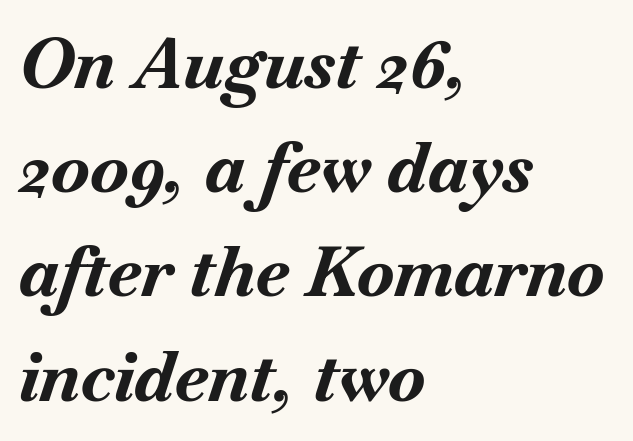
{"italic": "yes", "lean": "right", "slant_degrees": 18, "bold": "yes", "weight": "bold", "width": "normal", "stroke_contrast": "medium", "x_height": "small", "monospaced": "no", "underline": "no", "align": "left", "line_spacing": "normal", "line_spacing_ratio": 1.51, "letter_spacing": "normal", "letter_spacing_em": 0.0, "glyph_px": 69}
